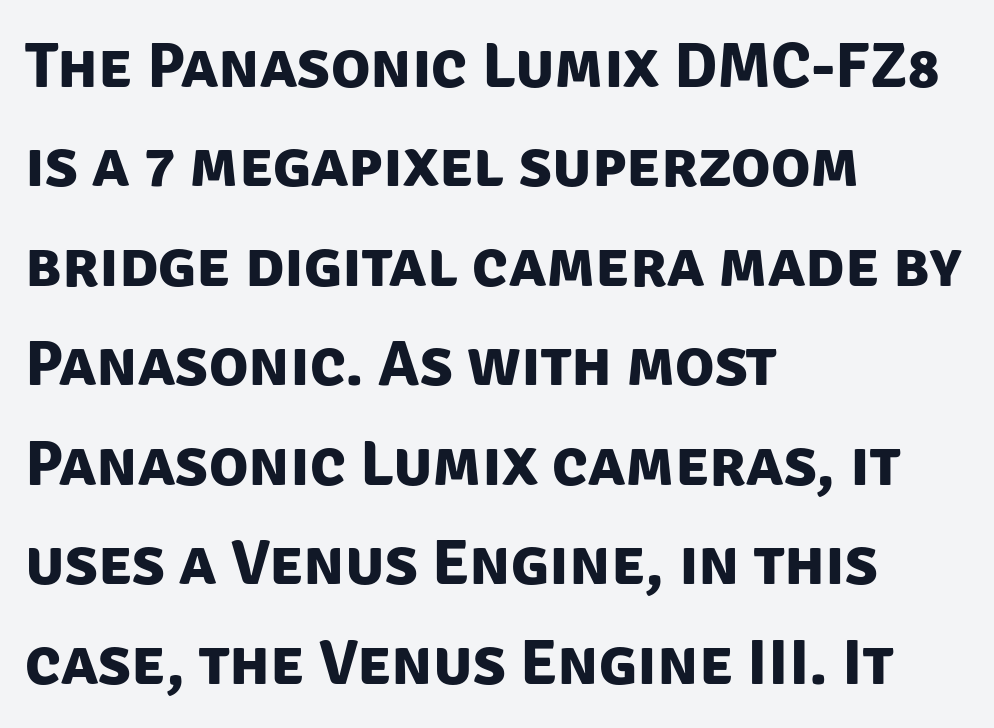
Successive baselines arrive at the customary interval. Note: no serifs on the glyphs. Weight check: bold — yes, fully. Short and long lines alike share a common starting point at left. Check under the words: just untouched page. Character widths vary here, with narrow letters taking less room than wide ones.
